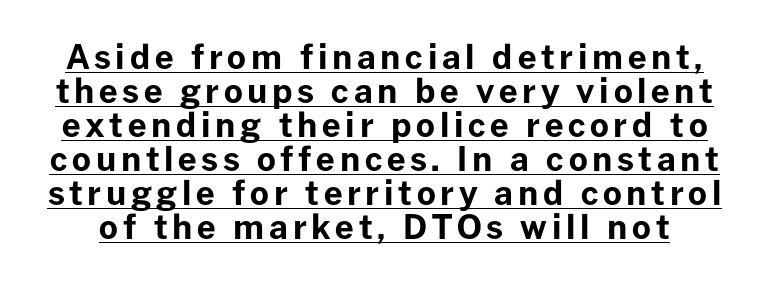
{"serif": "no", "italic": "no", "bold": "yes", "weight": "bold", "width": "normal", "stroke_contrast": "low", "x_height": "medium", "monospaced": "no", "underline": "yes", "line_spacing": "tight", "line_spacing_ratio": 1.03, "glyph_px": 33}
